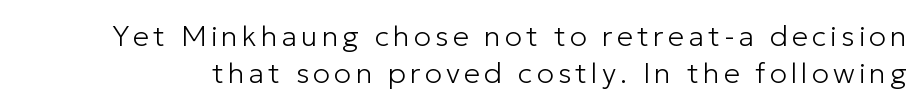
Q: Is the text bold? A: No.
Q: Is the text italic (slanted)? A: No, it is upright.
Q: Is the typeface a serif or a sans-serif typeface? A: Sans-serif.
Q: Is the text underlined? A: No.
Q: Is the spacing between lines tight, normal or loose? A: Normal.
Q: Width (condensed, normal, or wide)? A: Normal.
Q: Stroke contrast? A: Low.
Q: x-height? A: Medium.
Q: Monospaced? A: No.
